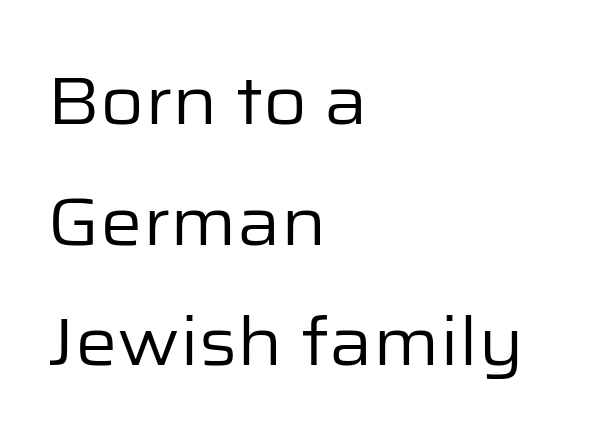
{"serif": "no", "italic": "no", "bold": "no", "weight": "regular", "width": "normal", "stroke_contrast": "low", "x_height": "medium", "monospaced": "no", "underline": "no", "align": "left", "line_spacing_ratio": 1.8, "letter_spacing": "normal", "letter_spacing_em": 0.0, "glyph_px": 67}
